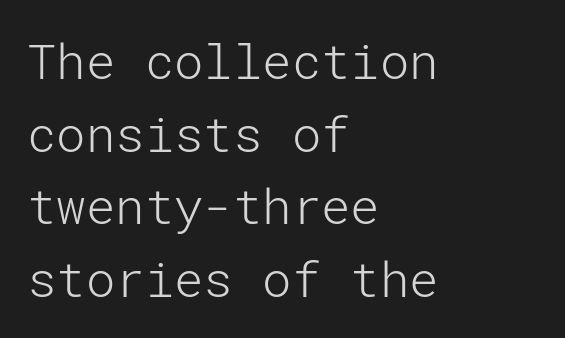
The image shows 49 px light sans-serif type, upright; set left-aligned, normal line spacing (1.48x), normal letter spacing, not underlined; low stroke contrast and a medium x-height.
